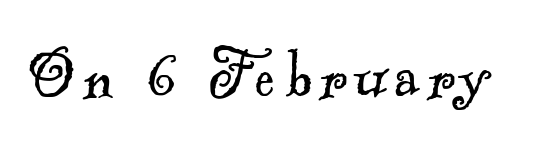
Any mark beneath the type? The region is blank. Regarding serifs, this sample has them. Spacing verdict: proportional, widths tailored to each character. Is this a heavy cut? Hardly; it is regular or lighter.
